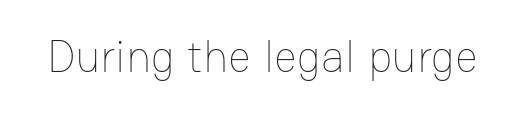
The image shows 45 px thin type, upright; set normal letter spacing, not underlined; low stroke contrast and a medium x-height.
